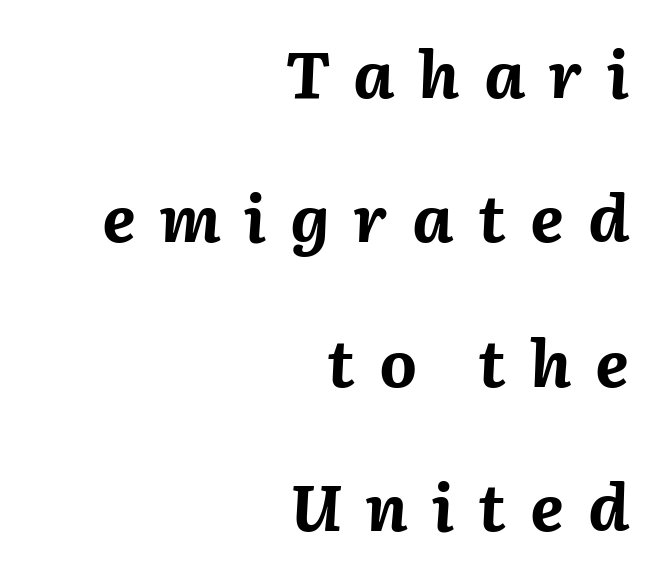
{"italic": "yes", "lean": "right", "slant_degrees": 2, "bold": "yes", "weight": "bold", "width": "normal", "stroke_contrast": "medium", "x_height": "medium", "monospaced": "no", "underline": "no", "align": "right", "line_spacing": "loose", "line_spacing_ratio": 2.22, "letter_spacing": "wide", "letter_spacing_em": 0.37, "glyph_px": 65}
